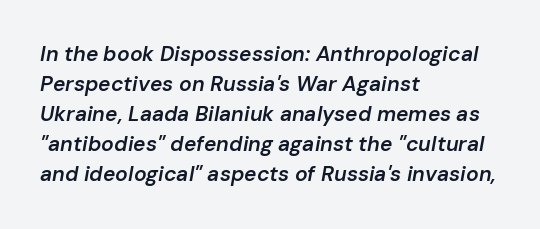
The image shows 21 px text type, italic (leaning right); set left-aligned, normal line spacing (1.43x), normal letter spacing, not underlined.
